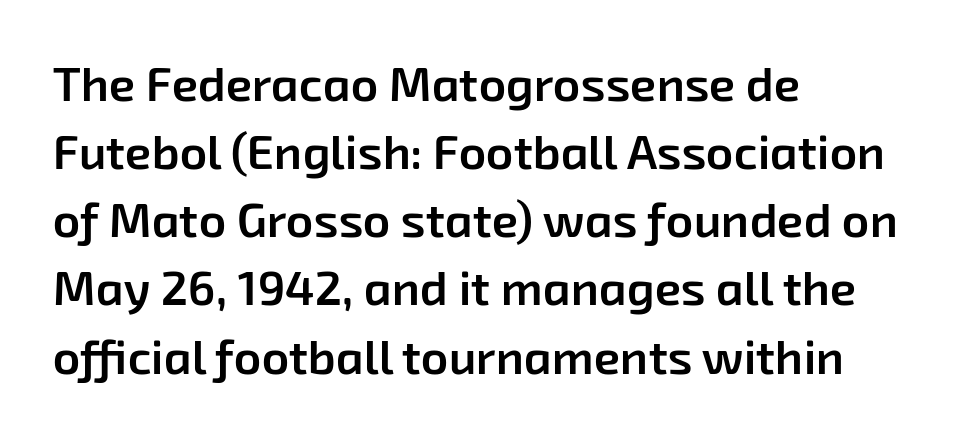
Q: Is the text bold? A: Semi-bold.
Q: Is the typeface a serif or a sans-serif typeface? A: Sans-serif.
Q: Is the text underlined? A: No.
Q: How is the paragraph aligned? A: Left-aligned.
Q: Is the spacing between letters normal or unusually wide? A: Normal.
Q: Is the spacing between lines tight, normal or loose? A: Normal.
Q: Width (condensed, normal, or wide)? A: Normal.
Q: Stroke contrast? A: Low.
Q: x-height? A: Medium.
Q: Monospaced? A: No.
